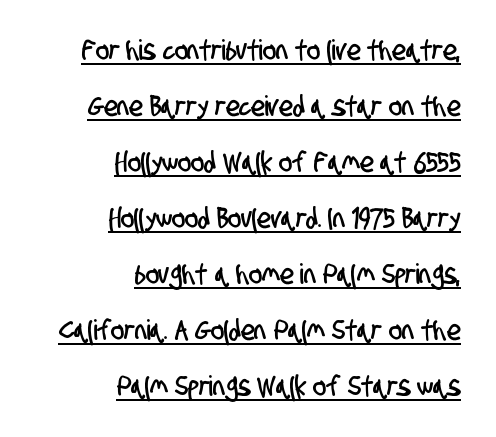
Q: Is the typeface a serif or a sans-serif typeface? A: Sans-serif.
Q: Is the text underlined? A: Yes.
Q: How is the paragraph aligned? A: Right-aligned.
Q: Is the spacing between letters normal or unusually wide? A: Normal.
Q: Is the spacing between lines tight, normal or loose? A: Loose.
Q: Width (condensed, normal, or wide)? A: Condensed.
Q: Stroke contrast? A: Low.
Q: x-height? A: Large.
Q: Monospaced? A: No.
